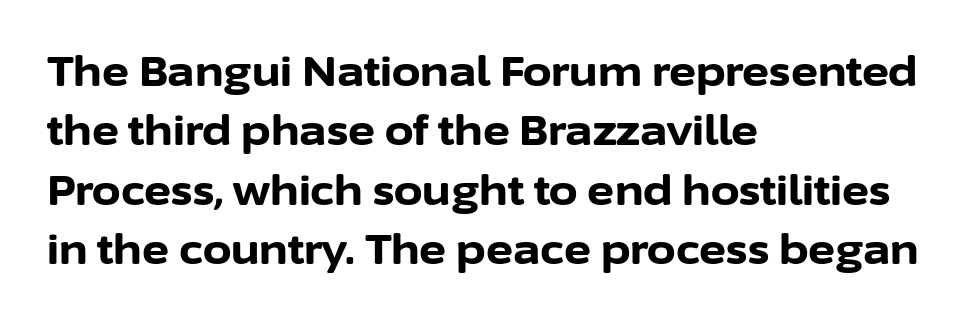
{"serif": "no", "italic": "no", "bold": "yes", "weight": "bold", "width": "normal", "stroke_contrast": "low", "x_height": "medium", "monospaced": "no", "underline": "no", "align": "left", "line_spacing": "normal", "line_spacing_ratio": 1.45, "letter_spacing": "normal", "letter_spacing_em": 0.0, "glyph_px": 41}
